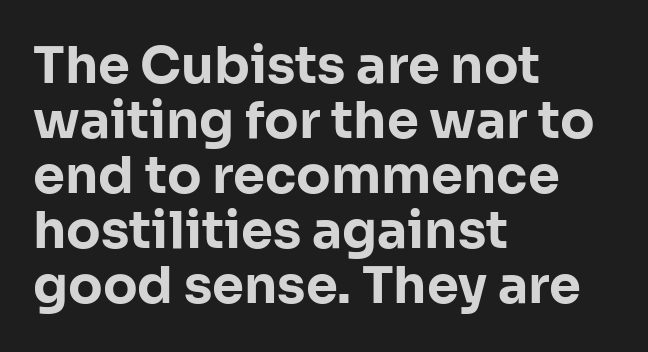
Q: Is the text bold? A: Yes.
Q: Is the text italic (slanted)? A: No, it is upright.
Q: Is the typeface a serif or a sans-serif typeface? A: Sans-serif.
Q: Is the text underlined? A: No.
Q: How is the paragraph aligned? A: Left-aligned.
Q: Is the spacing between letters normal or unusually wide? A: Normal.
Q: Is the spacing between lines tight, normal or loose? A: Tight.
Q: Width (condensed, normal, or wide)? A: Normal.
Q: Stroke contrast? A: Low.
Q: x-height? A: Medium.
Q: Monospaced? A: No.
